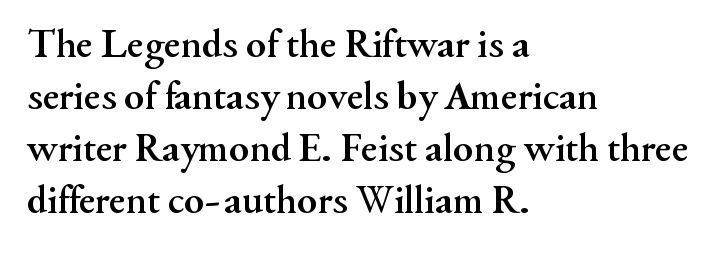
The image shows 41 px semibold serif type, upright; set left-aligned, normal line spacing (1.27x), normal letter spacing, not underlined; medium stroke contrast and a small x-height.
